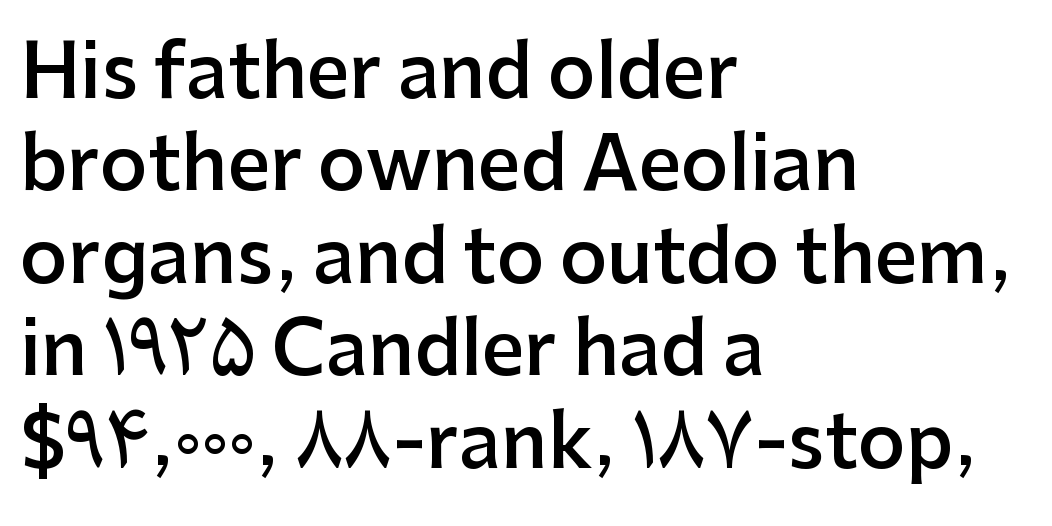
Q: Is the text bold? A: Semi-bold.
Q: Is the text italic (slanted)? A: No, it is upright.
Q: Is the typeface a serif or a sans-serif typeface? A: Sans-serif.
Q: Is the text underlined? A: No.
Q: How is the paragraph aligned? A: Left-aligned.
Q: Is the spacing between letters normal or unusually wide? A: Normal.
Q: Is the spacing between lines tight, normal or loose? A: Normal.
Q: Width (condensed, normal, or wide)? A: Normal.
Q: Stroke contrast? A: Low.
Q: x-height? A: Medium.
Q: Monospaced? A: No.
